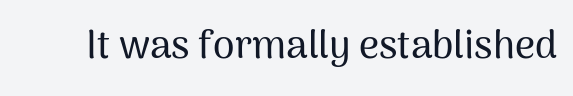
Q: Is the text italic (slanted)? A: No, it is upright.
Q: Is the typeface a serif or a sans-serif typeface? A: Sans-serif.
Q: Is the text underlined? A: No.
Q: Is the spacing between letters normal or unusually wide? A: Normal.
Q: Width (condensed, normal, or wide)? A: Normal.
Q: Stroke contrast? A: Medium.
Q: x-height? A: Medium.
Q: Monospaced? A: No.
